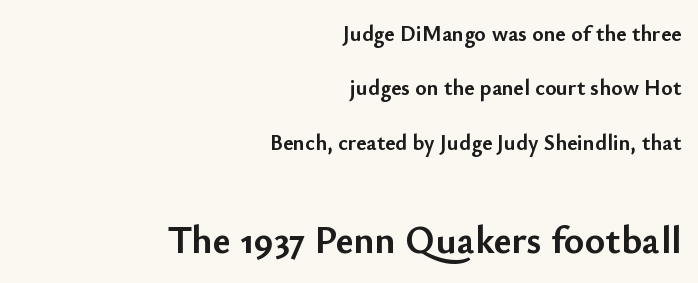
{"serif": "no", "italic": "no", "bold": "yes", "weight": "semibold", "width": "normal", "stroke_contrast": "low", "x_height": "small", "monospaced": "no", "underline": "no", "align": "right", "line_spacing": "loose", "line_spacing_ratio": 2.47, "letter_spacing": "normal", "letter_spacing_em": 0.0, "larger_block": "second", "size_ratio": 1.77, "glyph_px": 39}
